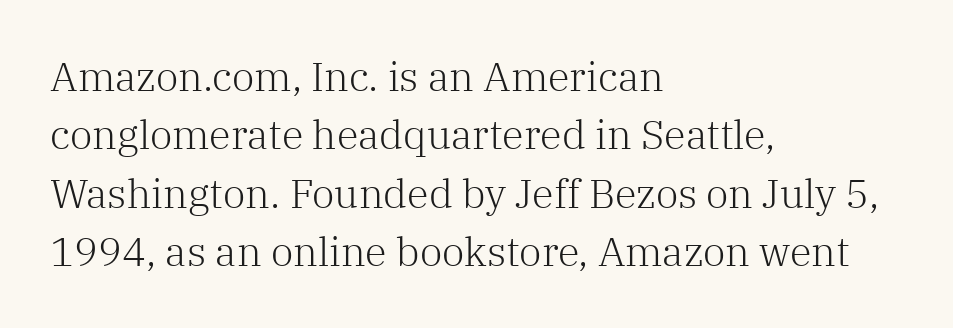
Is this a fixed-width face? No — the glyphs have proportional, varying widths. Weight: not bold — regular or lighter. A bare baseline throughout the passage. Font category for this specimen: serif. Normally led — the rows are evenly, conventionally spaced.
